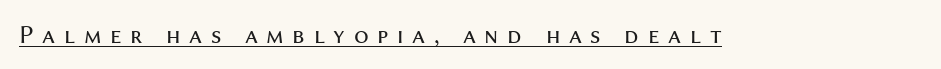
Q: Is the text bold? A: No.
Q: Is the text italic (slanted)? A: No, it is upright.
Q: Is the text underlined? A: Yes.
Q: Is the spacing between letters normal or unusually wide? A: Unusually wide.
